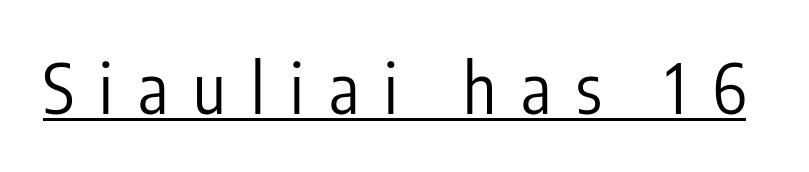
{"serif": "no", "italic": "no", "bold": "no", "weight": "regular", "width": "condensed", "stroke_contrast": "low", "x_height": "medium", "monospaced": "no", "underline": "yes", "letter_spacing": "wide", "letter_spacing_em": 0.37, "glyph_px": 68}
